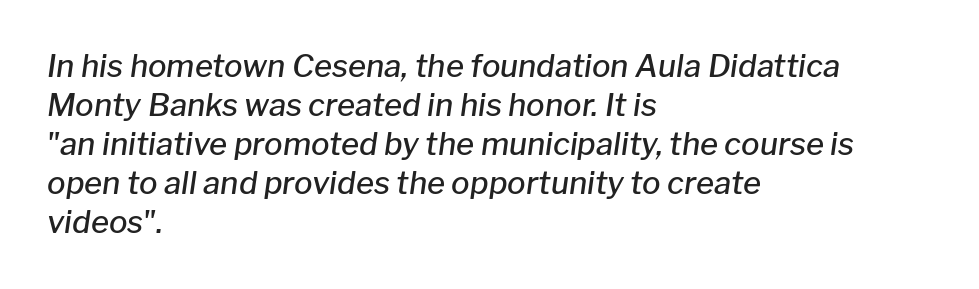
Q: Is the text bold? A: Semi-bold.
Q: Is the text italic (slanted)? A: Yes, it leans right by about 8 degrees.
Q: Is the text underlined? A: No.
Q: How is the paragraph aligned? A: Left-aligned.
Q: Is the spacing between letters normal or unusually wide? A: Normal.
Q: Is the spacing between lines tight, normal or loose? A: Normal.
Q: Width (condensed, normal, or wide)? A: Normal.
Q: Stroke contrast? A: Low.
Q: x-height? A: Medium.
Q: Monospaced? A: No.
